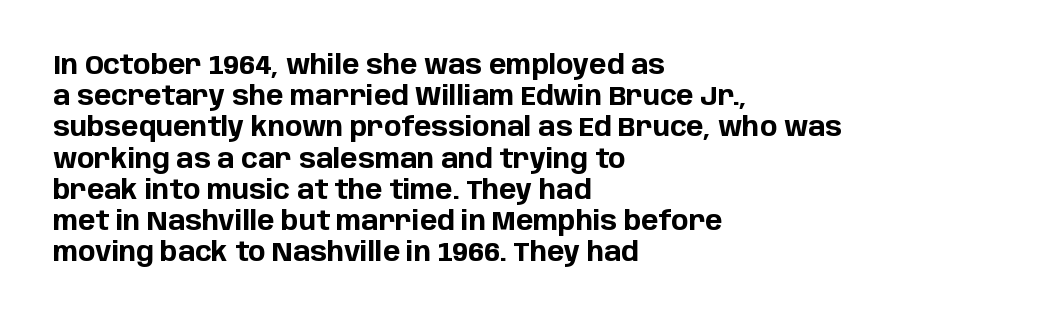
A typesetter would mark this as roman, not italic. The face used here is rendered with its standard letterfit. As a designer I'd log this as weight 700, bold. Underlining? Definitely not there. The text block is weighted toward the left margin, trailing off unevenly rightward.
